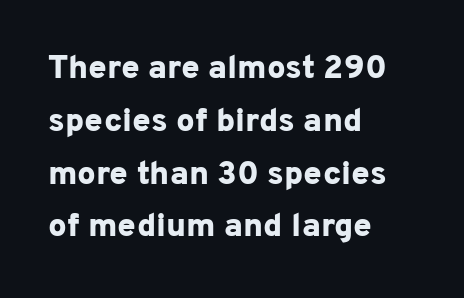
Q: Is the text bold? A: Yes.
Q: Is the text italic (slanted)? A: No, it is upright.
Q: Is the typeface a serif or a sans-serif typeface? A: Sans-serif.
Q: Is the text underlined? A: No.
Q: How is the paragraph aligned? A: Left-aligned.
Q: Is the spacing between letters normal or unusually wide? A: Normal.
Q: Is the spacing between lines tight, normal or loose? A: Normal.
Q: Width (condensed, normal, or wide)? A: Normal.
Q: Stroke contrast? A: Low.
Q: x-height? A: Medium.
Q: Monospaced? A: No.
